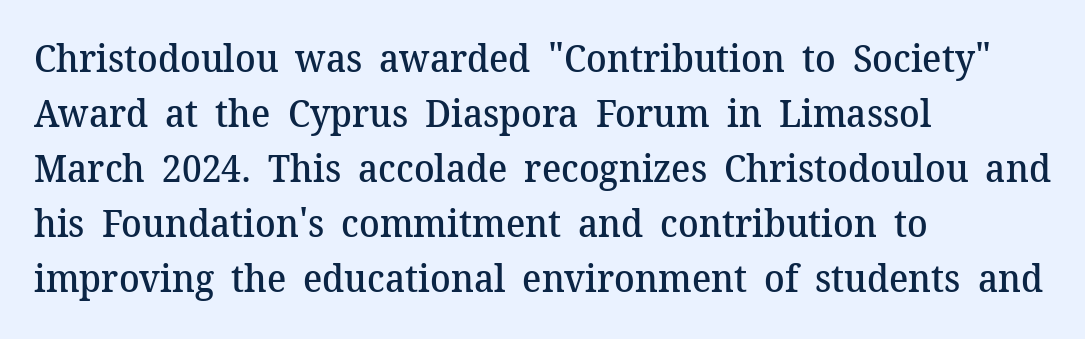
This block has exactly the height ordinary leading produces. The foot of each line stays bare and open. If you drew a line through each stem, it would be perfectly vertical. The line texture is even and compact thanks to regular tracking. These lines carry some extra weight — a demibold, not a full bold.
